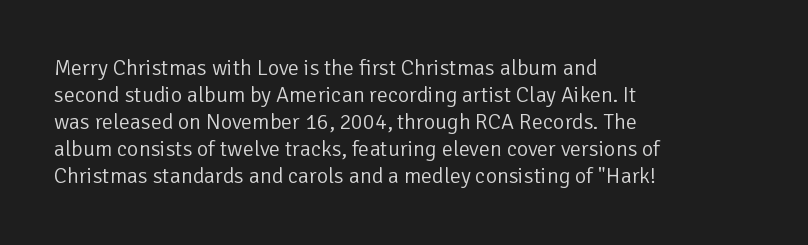
{"italic": "no", "bold": "no", "underline": "no", "align": "left", "line_spacing_ratio": 1.23, "letter_spacing": "normal", "letter_spacing_em": 0.0, "glyph_px": 22}
